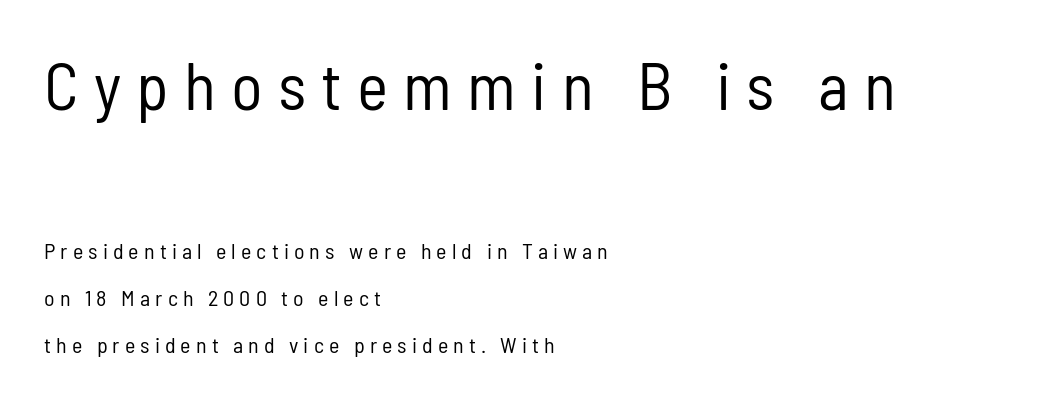
{"serif": "no", "italic": "no", "bold": "no", "weight": "regular", "width": "condensed", "stroke_contrast": "low", "x_height": "medium", "monospaced": "no", "underline": "no", "align": "left", "line_spacing": "loose", "line_spacing_ratio": 2.13, "letter_spacing": "wide", "letter_spacing_em": 0.23, "larger_block": "first", "size_ratio": 3.0, "glyph_px": 66}
